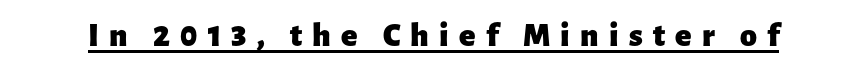
You could not count columns in this text — the font is proportionally spaced. This rendering employs a face without finishing strokes, i.e., a sans-serif. Plenty of ink on the page — the face is bold. These lines have a slow, spaced-out rhythm from letter to letter.
